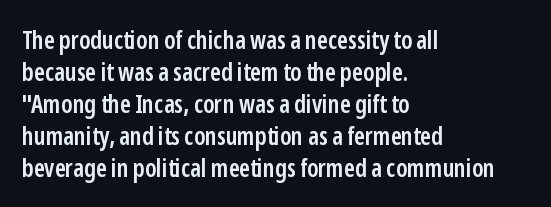
Q: Is the text bold? A: Semi-bold.
Q: Is the text italic (slanted)? A: No, it is upright.
Q: Is the text underlined? A: No.
Q: How is the paragraph aligned? A: Left-aligned.
Q: Is the spacing between letters normal or unusually wide? A: Normal.
Q: Is the spacing between lines tight, normal or loose? A: Normal.
